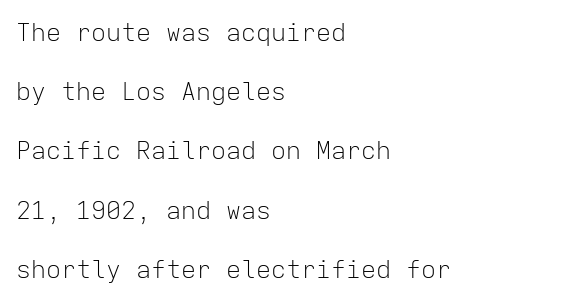
{"italic": "no", "bold": "no", "underline": "no", "align": "left", "line_spacing": "loose", "line_spacing_ratio": 2.37, "letter_spacing": "normal", "letter_spacing_em": 0.0, "glyph_px": 25}
